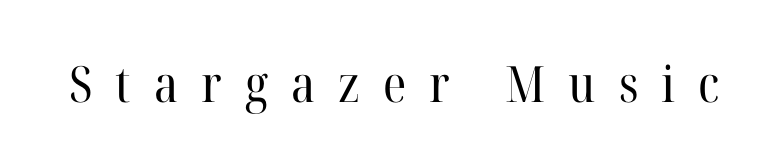
The font is comparable to plain body text, perhaps lighter. You can tell it's not italic because the verticals are truly vertical. The typeface chosen for these lines features serifs. Words float on clear page, feet unadorned.
